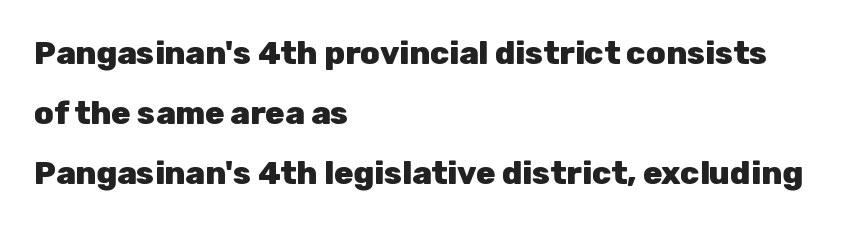
{"serif": "no", "italic": "no", "bold": "yes", "weight": "heavy", "width": "normal", "stroke_contrast": "low", "x_height": "medium", "monospaced": "no", "underline": "no", "align": "left", "line_spacing_ratio": 1.87, "letter_spacing": "normal", "letter_spacing_em": 0.0, "glyph_px": 32}
